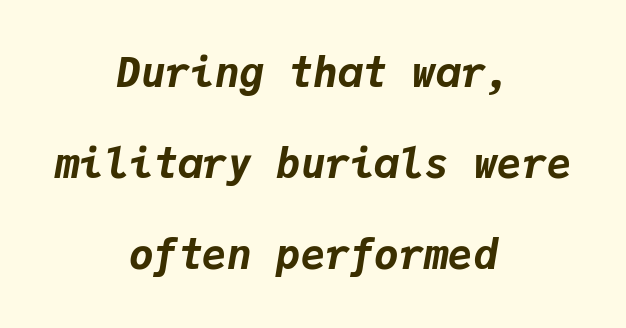
The letters are bold, with thick, heavy strokes. This rendering uses center alignment, leaving both contours irregular but symmetric. Check under the words: just untouched page. Does the lettering tilt? It does — this is italic.
